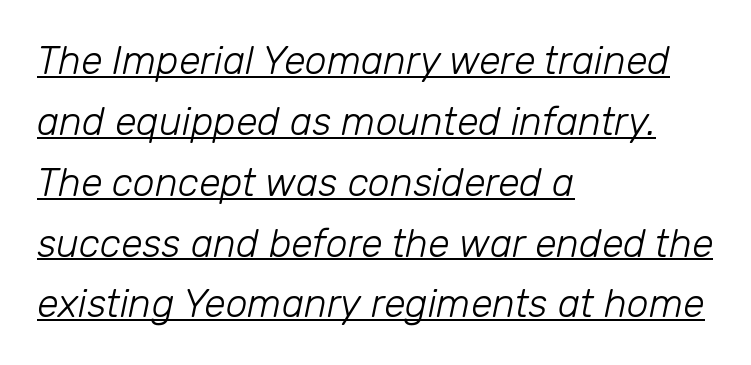
Q: Is the text bold? A: No.
Q: Is the text italic (slanted)? A: Yes, it leans right by about 12 degrees.
Q: Is the text underlined? A: Yes.
Q: How is the paragraph aligned? A: Left-aligned.
Q: Is the spacing between letters normal or unusually wide? A: Normal.
Q: Is the spacing between lines tight, normal or loose? A: Normal.
Q: Width (condensed, normal, or wide)? A: Normal.
Q: Stroke contrast? A: Low.
Q: x-height? A: Medium.
Q: Monospaced? A: No.
